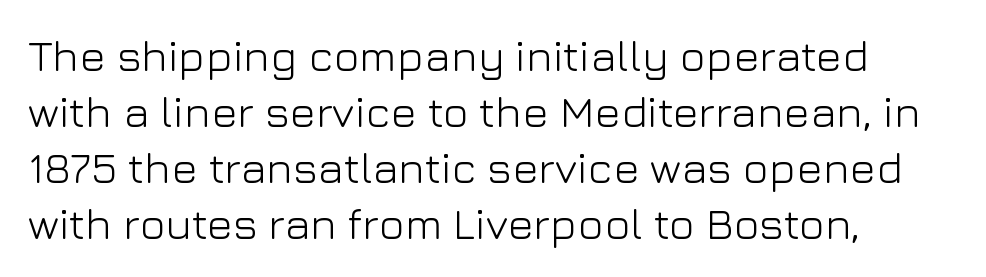
Q: Is the text bold? A: No.
Q: Is the text italic (slanted)? A: No, it is upright.
Q: Is the typeface a serif or a sans-serif typeface? A: Sans-serif.
Q: Is the text underlined? A: No.
Q: How is the paragraph aligned? A: Left-aligned.
Q: Is the spacing between letters normal or unusually wide? A: Normal.
Q: Is the spacing between lines tight, normal or loose? A: Normal.
Q: Width (condensed, normal, or wide)? A: Normal.
Q: Stroke contrast? A: Low.
Q: x-height? A: Medium.
Q: Monospaced? A: No.
